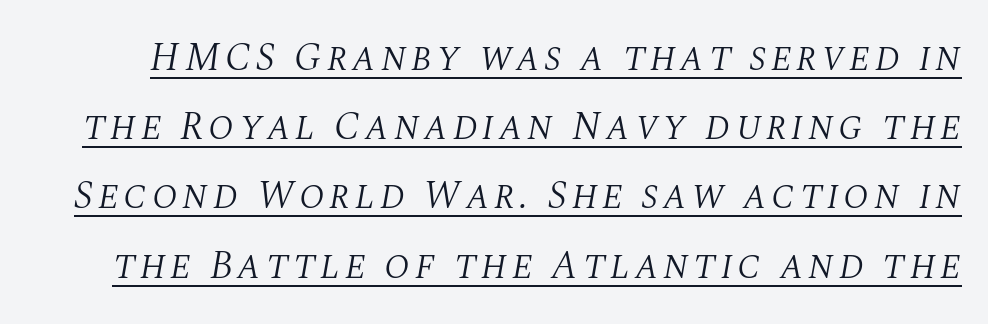
Check where the strokes stop: tiny serifs finish them off. Quick note: underline on. An italicized treatment has been applied to the whole sample. On a weight scale, this lands at 450 or below. This sample has the flowing, uneven cadence of proportional lettering.
